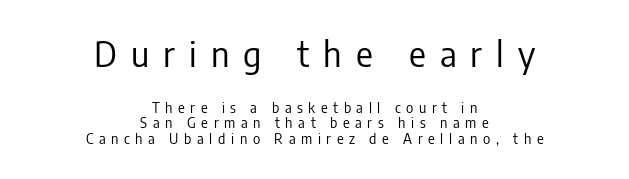
The image shows 35 px regular-weight, condensed sans-serif type, upright; set centered, tight line spacing (1.13x), unusually wide letter spacing (+0.4 em), not underlined; the first (top) block is 2.5x larger; low stroke contrast and a medium x-height.
